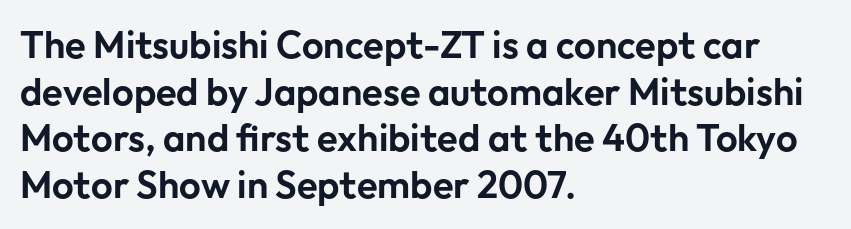
Q: Is the text italic (slanted)? A: No, it is upright.
Q: Is the typeface a serif or a sans-serif typeface? A: Sans-serif.
Q: Is the text underlined? A: No.
Q: How is the paragraph aligned? A: Left-aligned.
Q: Is the spacing between letters normal or unusually wide? A: Normal.
Q: Width (condensed, normal, or wide)? A: Normal.
Q: Stroke contrast? A: Low.
Q: x-height? A: Medium.
Q: Monospaced? A: No.
